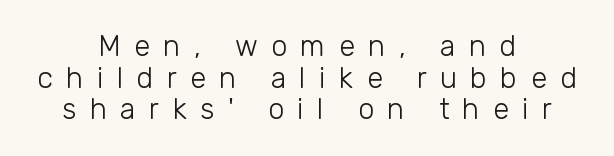
Q: Is the text bold? A: No.
Q: Is the text italic (slanted)? A: No, it is upright.
Q: Is the typeface a serif or a sans-serif typeface? A: Sans-serif.
Q: Is the text underlined? A: No.
Q: How is the paragraph aligned? A: Centered.
Q: Is the spacing between letters normal or unusually wide? A: Unusually wide.
Q: Is the spacing between lines tight, normal or loose? A: Tight.
Q: Width (condensed, normal, or wide)? A: Normal.
Q: Stroke contrast? A: Low.
Q: x-height? A: Medium.
Q: Monospaced? A: No.
